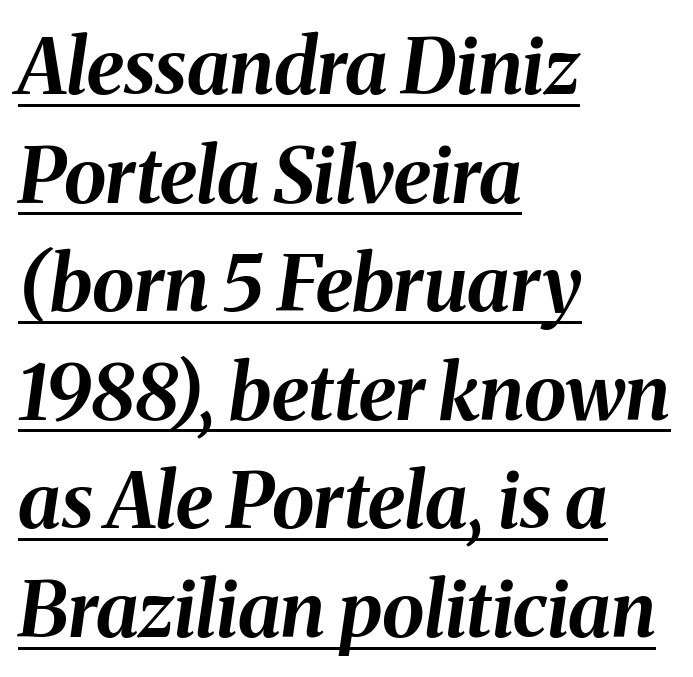
{"italic": "yes", "lean": "right", "slant_degrees": 8, "bold": "yes", "weight": "bold", "width": "normal", "stroke_contrast": "medium", "x_height": "medium", "monospaced": "no", "underline": "yes", "align": "left", "line_spacing": "normal", "line_spacing_ratio": 1.41, "letter_spacing": "normal", "letter_spacing_em": 0.0, "glyph_px": 77}
